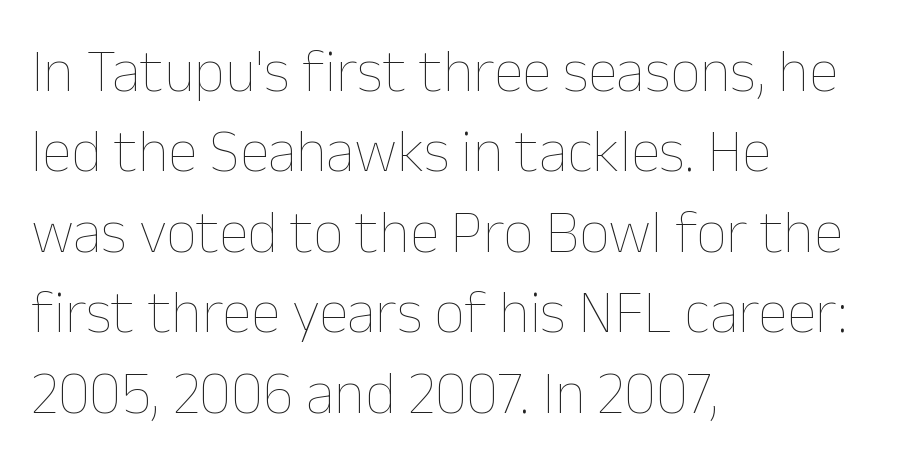
Between one letter and the next there's only the usual sliver of space. A quiet, ordinary-to-light weight characterises the typeface. You can tell it's not italic because the verticals are truly vertical. One-word summary of the alignment: left.
